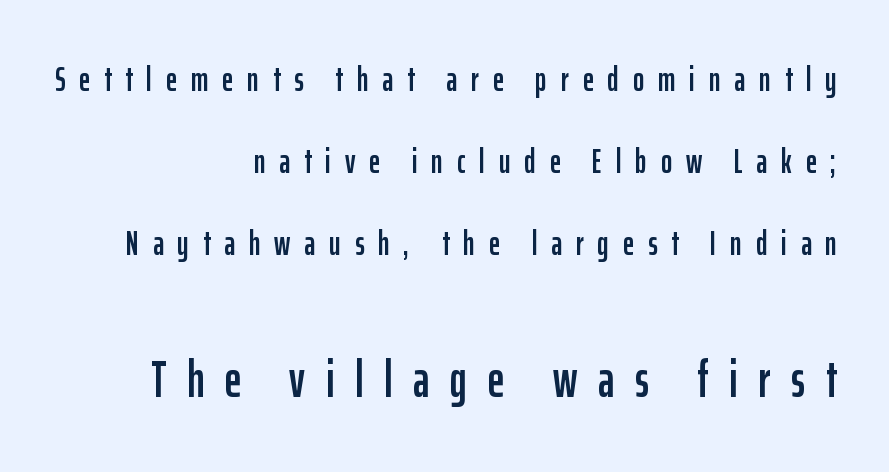
Underlining? Definitely not there. Characters follow at a spacing far wider than the type designer built in. The paragraph shown leans on its right margin. Horizontal bands of white between lines are thick stripes. The second block has been scaled up relative to the first.
